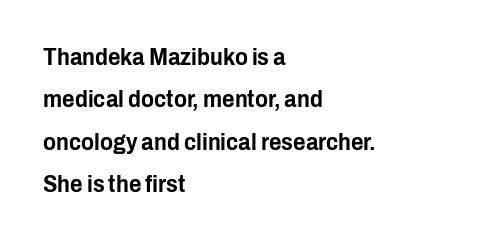
{"italic": "no", "underline": "no", "align": "left", "line_spacing_ratio": 1.77, "letter_spacing": "normal", "letter_spacing_em": 0.0, "glyph_px": 24}
